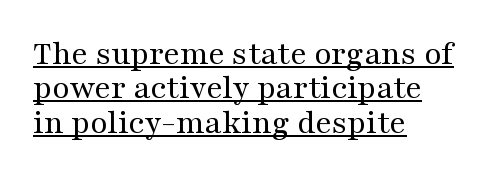
The typeface chosen for these lines features serifs. The typesetting does not lean heavy: it is not bold. Italic: no, the glyphs are upright roman. Honestly, the letter spacing is just normal — you wouldn't notice it.
